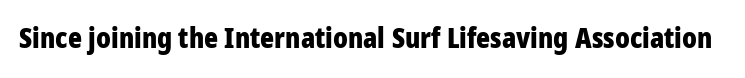
{"serif": "no", "italic": "no", "bold": "yes", "weight": "bold", "width": "condensed", "stroke_contrast": "low", "x_height": "large", "monospaced": "no", "underline": "no", "letter_spacing": "normal", "letter_spacing_em": 0.0, "glyph_px": 29}
